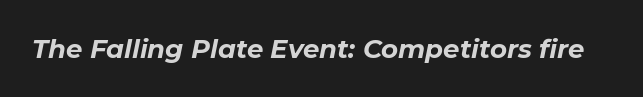
Q: Is the text bold? A: Yes.
Q: Is the text italic (slanted)? A: Yes, it leans right by about 11 degrees.
Q: Is the text underlined? A: No.
Q: Is the spacing between letters normal or unusually wide? A: Normal.
